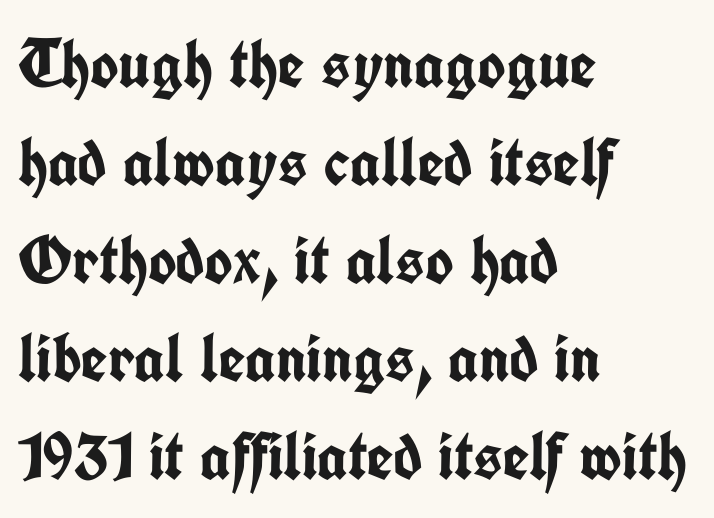
The image shows 68 px semibold, condensed sans-serif type, upright; set left-aligned, normal line spacing (1.44x), normal letter spacing, not underlined; low stroke contrast and a medium x-height.
